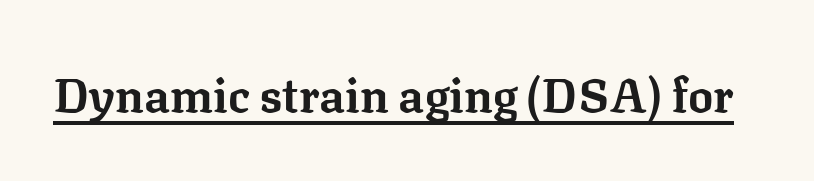
The image shows 47 px bold serif type, upright; set normal letter spacing, underlined; low stroke contrast and a medium x-height.
